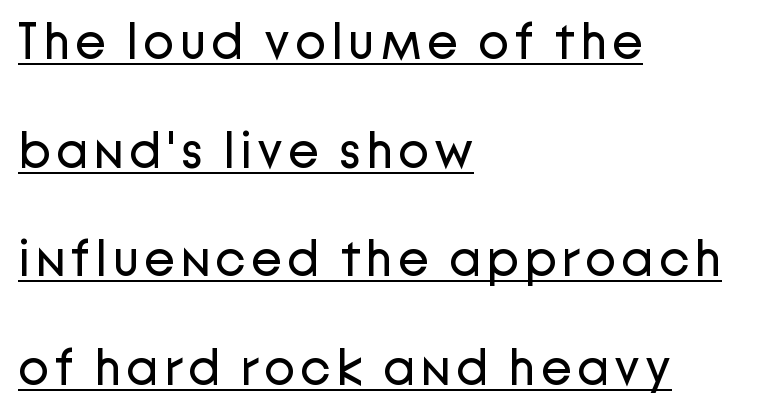
Vertical spacing — loose. Font category for this specimen: sans-serif. The rendering uses natural spacing where letterforms have individual widths. Heft: none added — not bold.
